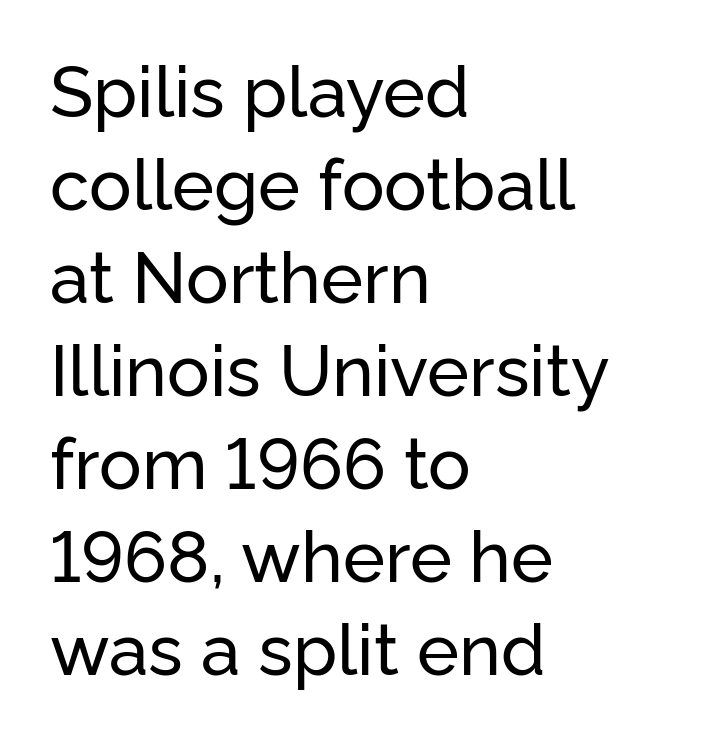
The image shows 71 px sans-serif type, upright; set left-aligned, normal line spacing (1.31x), normal letter spacing, not underlined; low stroke contrast and a medium x-height.
